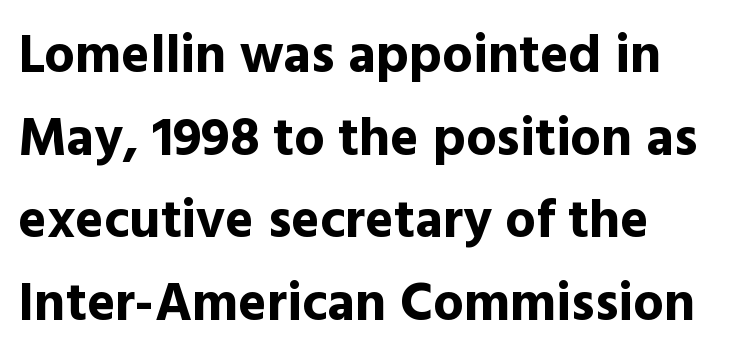
The line-height multiplier appears to be the usual default. Quick note: underline off. Looks like regular typesetting: each glyph gets only the width it needs. The face used here is rendered with its standard letterfit. Reading down the block, your eye returns to a fixed left position each line.
